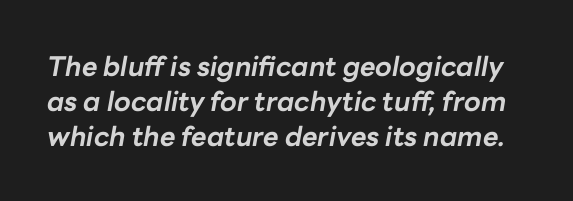
These lines carry a lot of weight — the face is fully bold. The glyphs are unaccompanied by any horizontal stroke below them. The leading is moderate, giving the passage an even texture. Spacing between characters is what you'd get straight out of the box. Yep, that's italic — everything's leaning.
